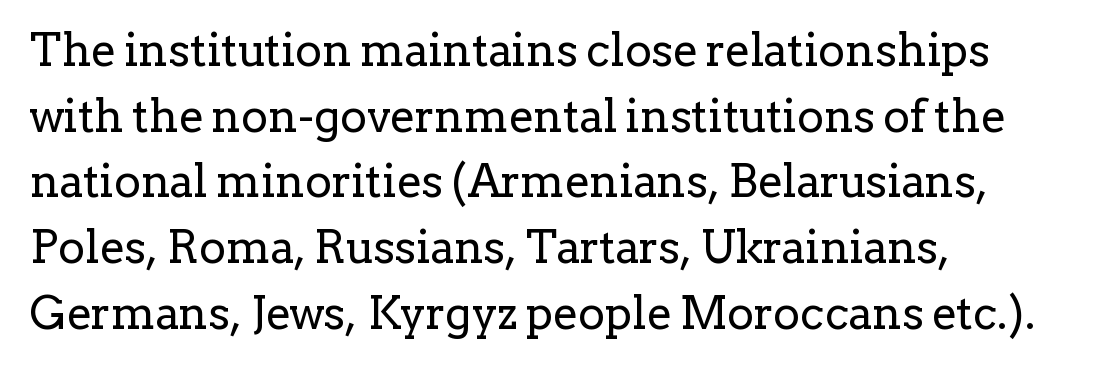
{"serif": "yes", "italic": "no", "bold": "no", "weight": "regular", "width": "normal", "stroke_contrast": "low", "x_height": "medium", "monospaced": "no", "underline": "no", "align": "left", "line_spacing": "normal", "line_spacing_ratio": 1.46, "letter_spacing": "normal", "letter_spacing_em": 0.0, "glyph_px": 45}
